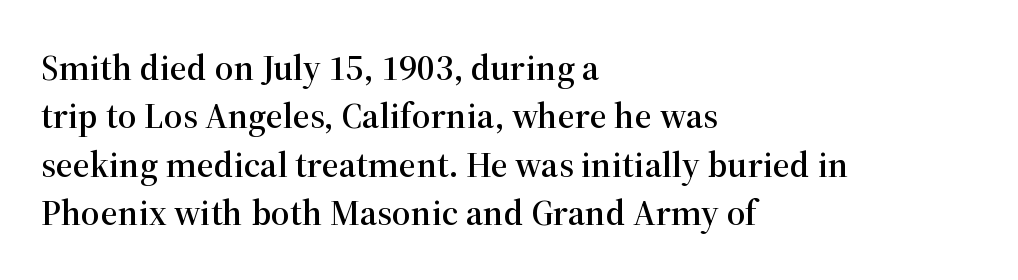
{"serif": "yes", "italic": "no", "width": "normal", "stroke_contrast": "high", "x_height": "medium", "monospaced": "no", "underline": "no", "align": "left", "line_spacing": "normal", "line_spacing_ratio": 1.31, "letter_spacing": "normal", "letter_spacing_em": 0.0, "glyph_px": 37}
